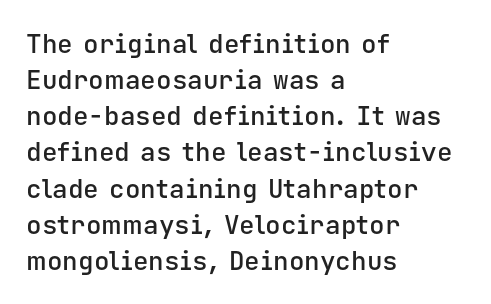
Designer's note — italics off, roman on. The sample has been set in demibold, a notch under bold. Anything drawn beneath the words? Only blank space. Does the copy run flush right? No — it runs flush left. The lines sit at an ordinary, default distance from one another.
